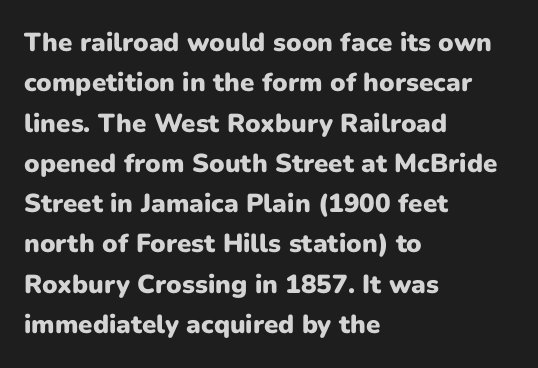
The image shows 26 px bold type, upright; set left-aligned, normal line spacing (1.55x), normal letter spacing, not underlined.
